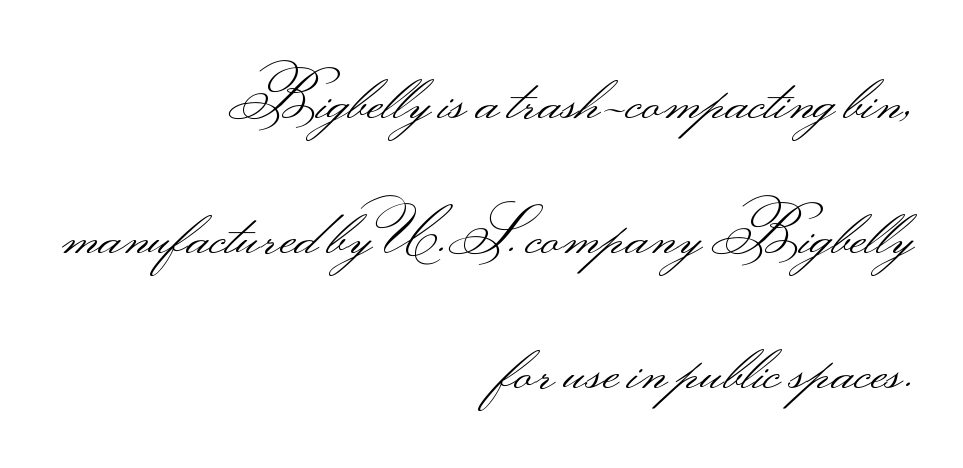
The type family on display is of the sans-serif kind. A flush-right, rag-left setting is used for this passage. Each row of text sits above clean, open space. One glance says open: line gaps are wider than usual. The tracking reads as untouched default to a designer's eye.
